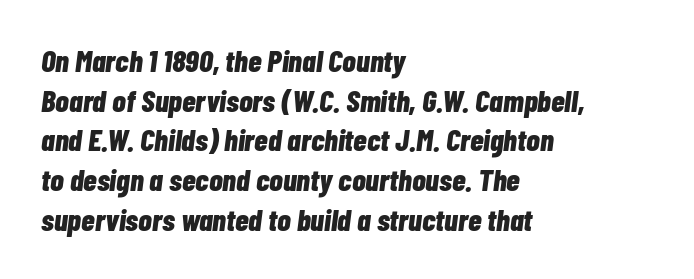
{"italic": "yes", "lean": "right", "slant_degrees": 7, "bold": "yes", "weight": "bold", "width": "condensed", "stroke_contrast": "low", "x_height": "medium", "monospaced": "no", "underline": "no", "align": "left", "line_spacing": "normal", "line_spacing_ratio": 1.28, "letter_spacing": "normal", "letter_spacing_em": 0.0, "glyph_px": 31}
